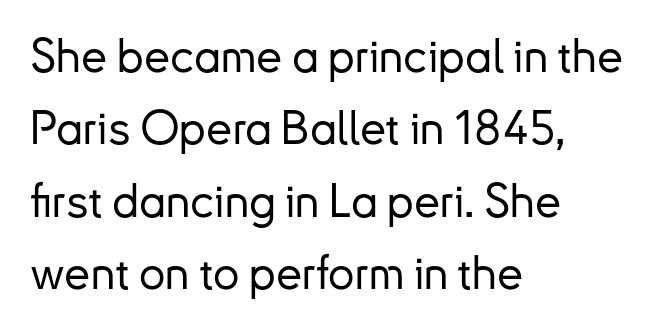
Grotesque or geometric, the face here clearly has no serifs. The typesetter chose a ragged-right arrangement here. Honestly, there is no underline to notice here at all. Letter spacing: default. Leading: standard.
